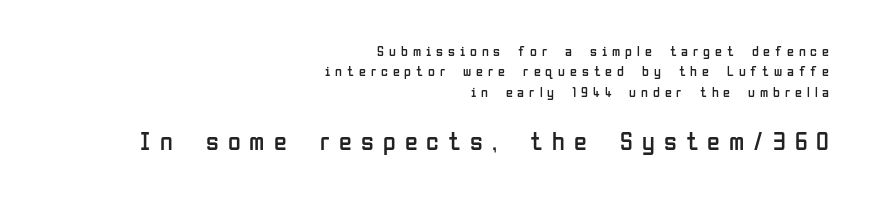
The image shows 26 px text type, upright; set right-aligned, normal line spacing (1.45x), unusually wide letter spacing (+0.35 em), not underlined; the second (bottom) block is 1.86x larger.
